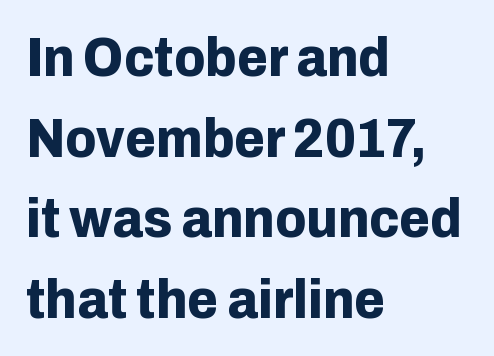
Here the glyphs are tracked normally, forming tight word shapes. Regular leading. The letters carry no serifs — their stems end cleanly without finishing strokes. Leftover space on each line is placed entirely after the last word. Just letters on the line, the space beneath them empty. Quick note: not italic, upright.
